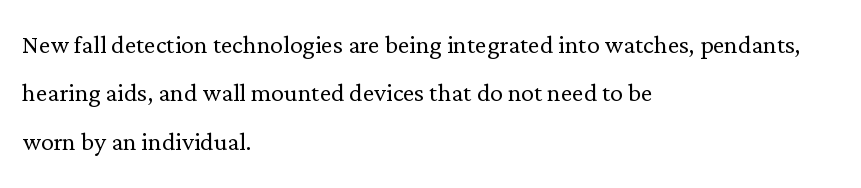
Typographically, this falls in the serif category. Inter-character spacing is left at the font's built-in metrics. These lines are rendered in a variable-pitch font. Vertical strokes here are truly vertical.
